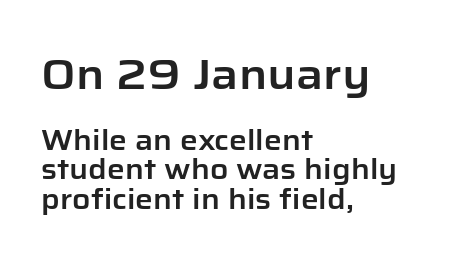
{"serif": "no", "italic": "no", "width": "normal", "stroke_contrast": "low", "x_height": "medium", "monospaced": "no", "underline": "no", "align": "left", "line_spacing": "tight", "line_spacing_ratio": 1.04, "letter_spacing": "normal", "letter_spacing_em": 0.0, "larger_block": "first", "size_ratio": 1.5, "glyph_px": 42}
